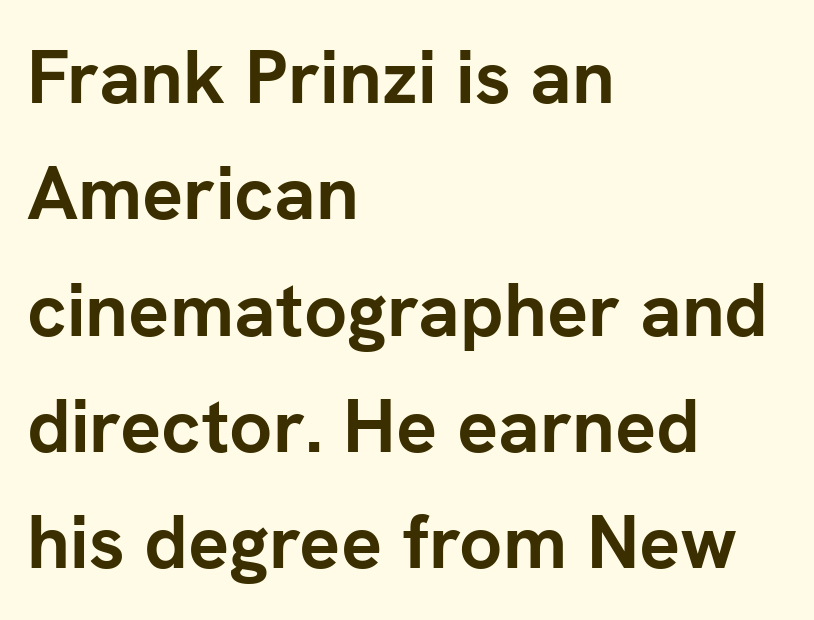
Q: Is the text bold? A: Yes.
Q: Is the text italic (slanted)? A: No, it is upright.
Q: Is the typeface a serif or a sans-serif typeface? A: Sans-serif.
Q: Is the text underlined? A: No.
Q: How is the paragraph aligned? A: Left-aligned.
Q: Is the spacing between letters normal or unusually wide? A: Normal.
Q: Is the spacing between lines tight, normal or loose? A: Normal.
Q: Width (condensed, normal, or wide)? A: Normal.
Q: Stroke contrast? A: Low.
Q: x-height? A: Medium.
Q: Monospaced? A: No.
